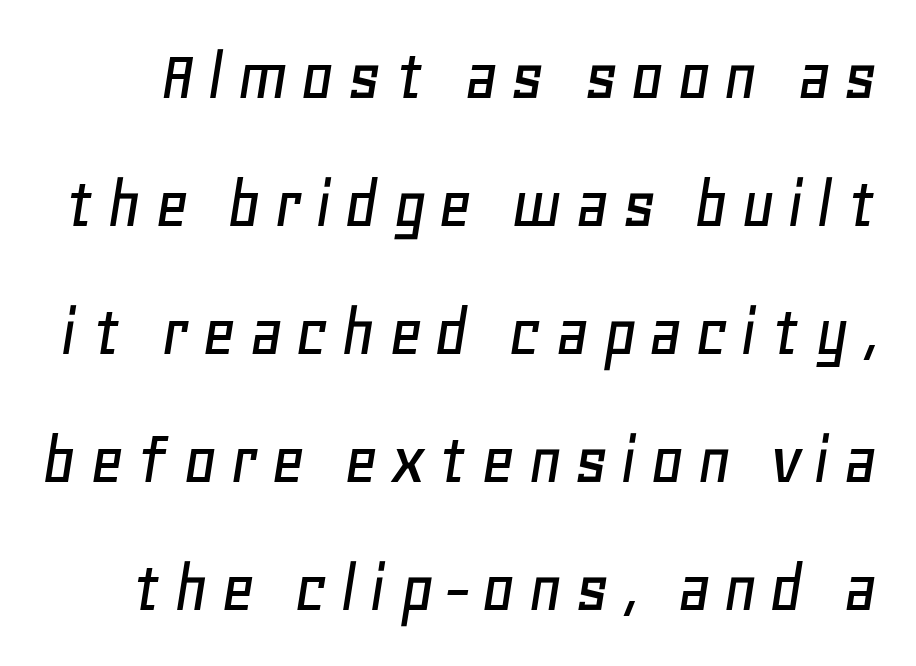
Q: Is the text italic (slanted)? A: Yes, it leans right by about 11 degrees.
Q: Is the text underlined? A: No.
Q: Width (condensed, normal, or wide)? A: Normal.
Q: Stroke contrast? A: Low.
Q: x-height? A: Large.
Q: Monospaced? A: No.
